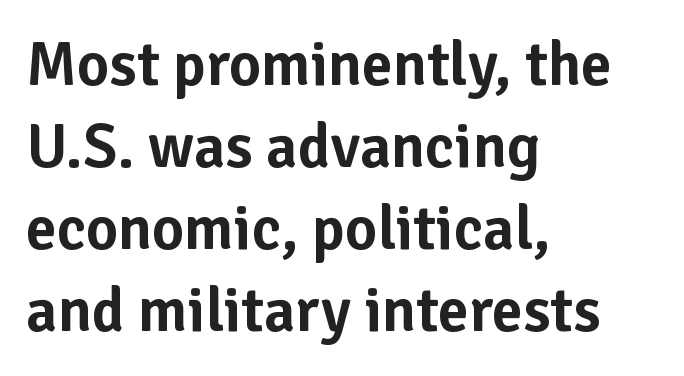
The passage shown is typeset with a sans-serif family. Tracking here is standard; glyphs follow each other at the usual distance. Clear beneath every line of the passage. The passage shown stacks its lines at a standard gap. The lines are quadded left. Note the varied advance widths — an 'i' is clearly narrower than an 'm'.
